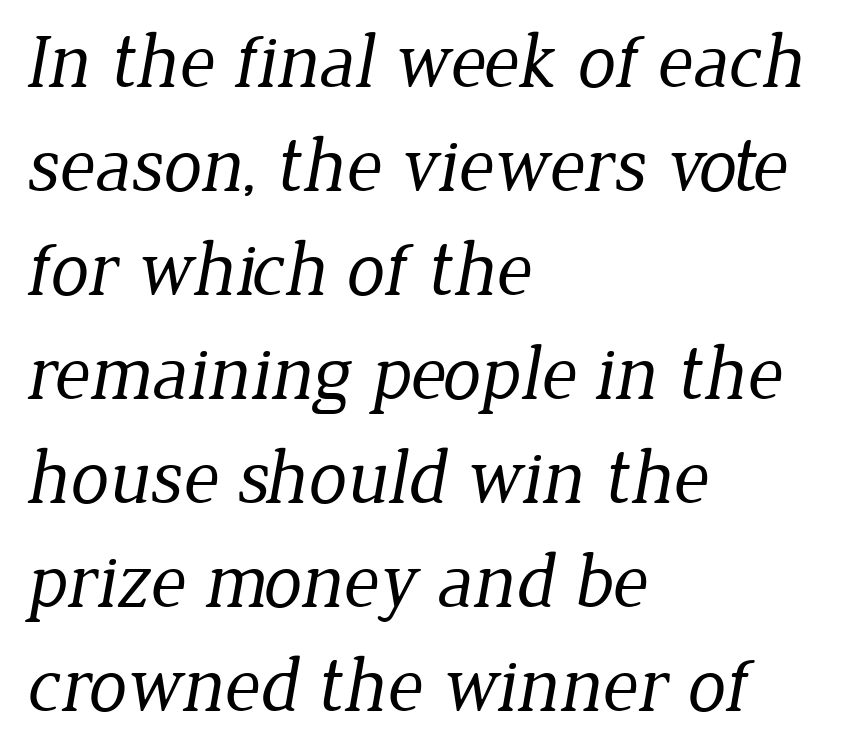
The image shows 77 px regular-weight serif type; set left-aligned, normal line spacing (1.35x), normal letter spacing, not underlined; low stroke contrast and a medium x-height.
